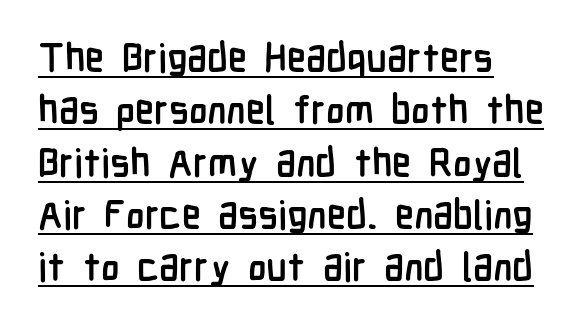
{"serif": "no", "italic": "no", "bold": "yes", "weight": "semibold", "width": "condensed", "stroke_contrast": "low", "x_height": "medium", "monospaced": "no", "underline": "yes", "align": "left", "line_spacing": "normal", "line_spacing_ratio": 1.34, "letter_spacing": "normal", "letter_spacing_em": 0.0, "glyph_px": 39}
